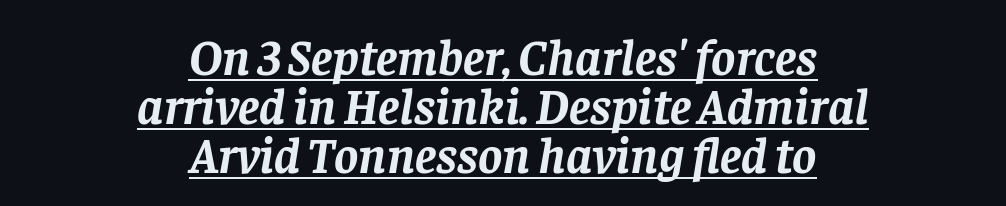
The image shows 51 px semibold serif type, italic (leaning right); set centered, tight line spacing (0.96x), normal letter spacing, underlined; low stroke contrast and a large x-height.
